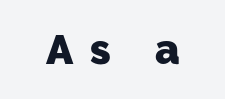
Q: Is the text bold? A: Yes.
Q: Is the typeface a serif or a sans-serif typeface? A: Sans-serif.
Q: Is the text underlined? A: No.
Q: Is the spacing between letters normal or unusually wide? A: Unusually wide.
Q: Width (condensed, normal, or wide)? A: Normal.
Q: Stroke contrast? A: Low.
Q: x-height? A: Medium.
Q: Monospaced? A: No.
